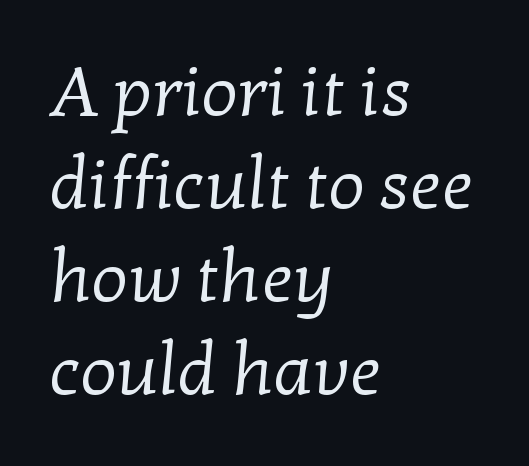
Small tapered or slab feet sit at the stroke ends, so this counts as serif. Bold? No — there's no thickening of the strokes. This sample uses plain, unmodified letter spacing. You could not count columns in this text — the font is proportionally spaced. Descenders hang freely into open space.
